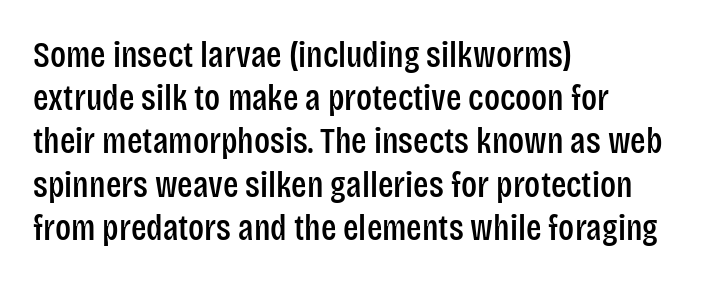
The image shows 36 px condensed sans-serif type, upright; set left-aligned, line spacing 1.2x, normal letter spacing, not underlined; low stroke contrast and a large x-height.
